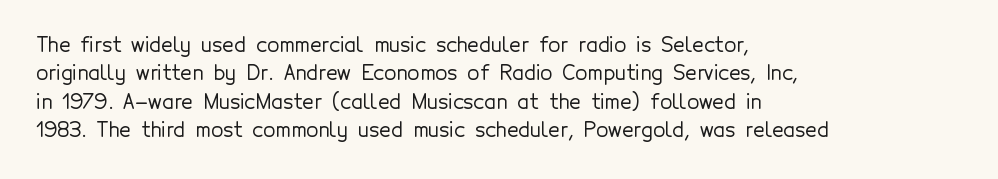
Reading down the block, your eye returns to a fixed left position each line. What stands out about the letter spacing? Nothing — it is the standard amount. The specimen reads as upright at a glance. The designer left line spacing at the default.
